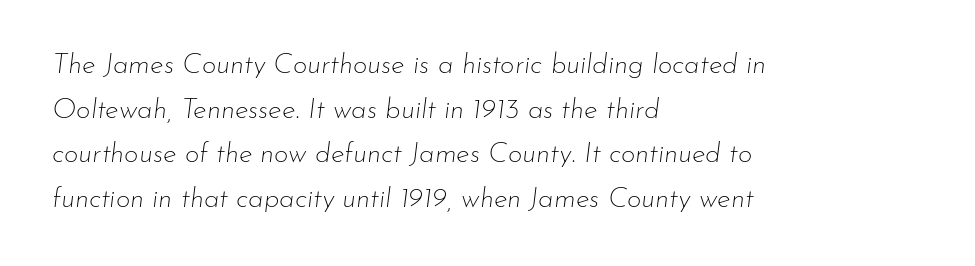
Q: Is the text bold? A: No.
Q: Is the text italic (slanted)? A: Yes, it leans right by about 7 degrees.
Q: Is the text underlined? A: No.
Q: How is the paragraph aligned? A: Left-aligned.
Q: Is the spacing between letters normal or unusually wide? A: Normal.
Q: Is the spacing between lines tight, normal or loose? A: Normal.
Q: Width (condensed, normal, or wide)? A: Normal.
Q: Stroke contrast? A: Low.
Q: x-height? A: Small.
Q: Monospaced? A: No.
